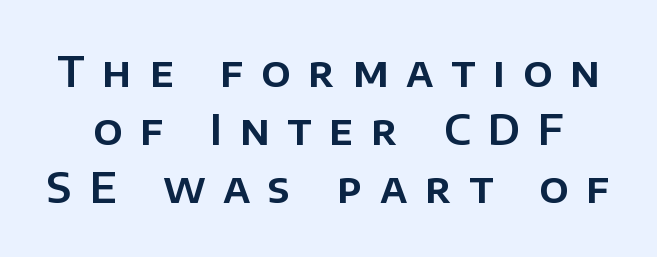
The image shows 41 px sans-serif type, upright; set normal line spacing (1.41x), unusually wide letter spacing (+0.43 em), not underlined; low stroke contrast and a large x-height.
